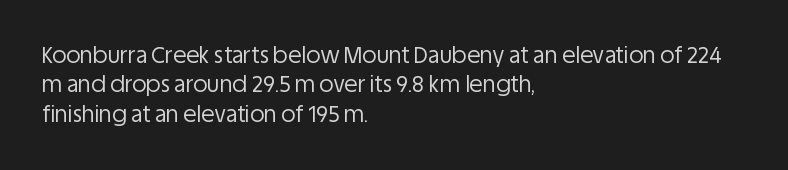
The image shows 22 px text type, upright; set left-aligned, normal line spacing (1.33x), normal letter spacing, not underlined.
